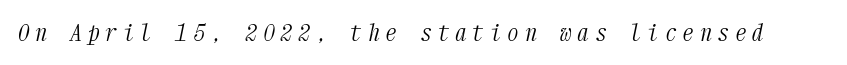
{"italic": "yes", "lean": "right", "slant_degrees": 12, "bold": "no", "underline": "no", "letter_spacing": "wide", "letter_spacing_em": 0.26, "glyph_px": 23}
